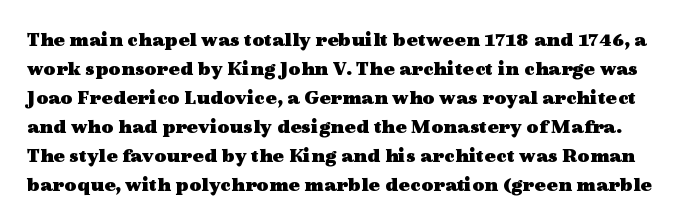
Beneath every word, the page is bare. In terms of posture, this sample is upright. Regular leading. Typesetter's note: full bold, strokes at maximum text heaviness. Each word holds together tightly as a unit, with standard inter-letter gaps.
